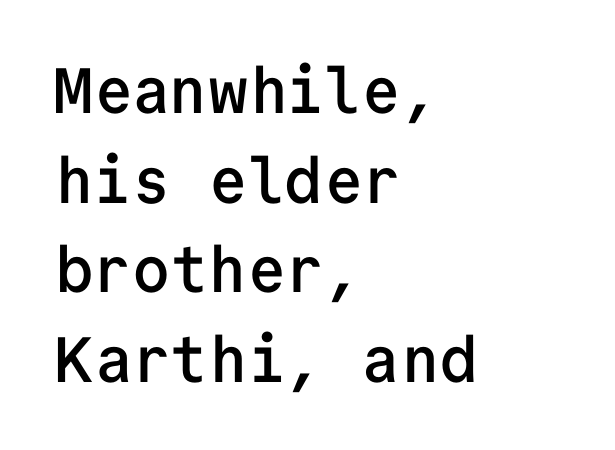
Q: Is the text bold? A: Semi-bold.
Q: Is the text italic (slanted)? A: No, it is upright.
Q: Is the typeface a serif or a sans-serif typeface? A: Sans-serif.
Q: Is the text underlined? A: No.
Q: How is the paragraph aligned? A: Left-aligned.
Q: Is the spacing between letters normal or unusually wide? A: Normal.
Q: Is the spacing between lines tight, normal or loose? A: Normal.
Q: Width (condensed, normal, or wide)? A: Normal.
Q: Stroke contrast? A: Low.
Q: x-height? A: Medium.
Q: Monospaced? A: Yes.
